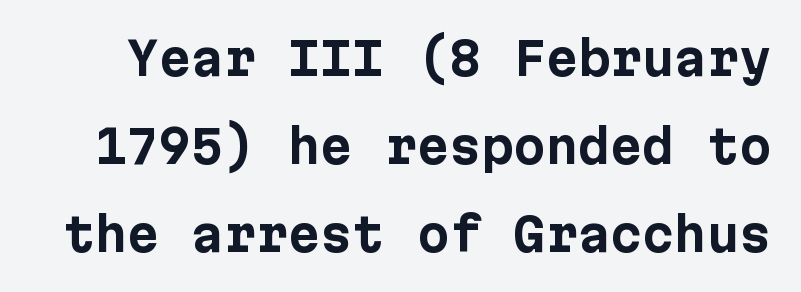
The rendering uses a bold face; every stroke is thick and dark. Descenders are the only things crossing below the line. Horizontal bands of white between lines are thick stripes. The face used here is rendered with its standard letterfit. The type sits square on the baseline with zero lean.
